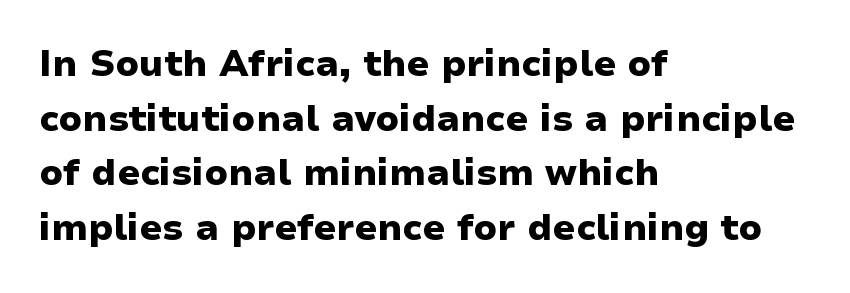
{"serif": "no", "italic": "no", "bold": "yes", "weight": "heavy", "width": "wide", "stroke_contrast": "low", "x_height": "medium", "monospaced": "no", "underline": "no", "align": "left", "line_spacing": "normal", "line_spacing_ratio": 1.52, "letter_spacing": "normal", "letter_spacing_em": 0.0, "glyph_px": 36}
